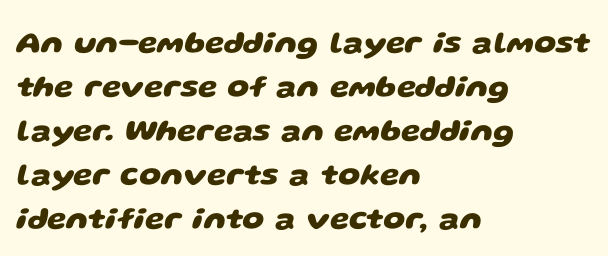
Does the weight exceed regular? Yes, all the way to bold. A typesetter would call this proportional, since set widths differ per character. No feet cap the strokes, marking this as sans-serif type. Successive baselines arrive at the customary interval.
